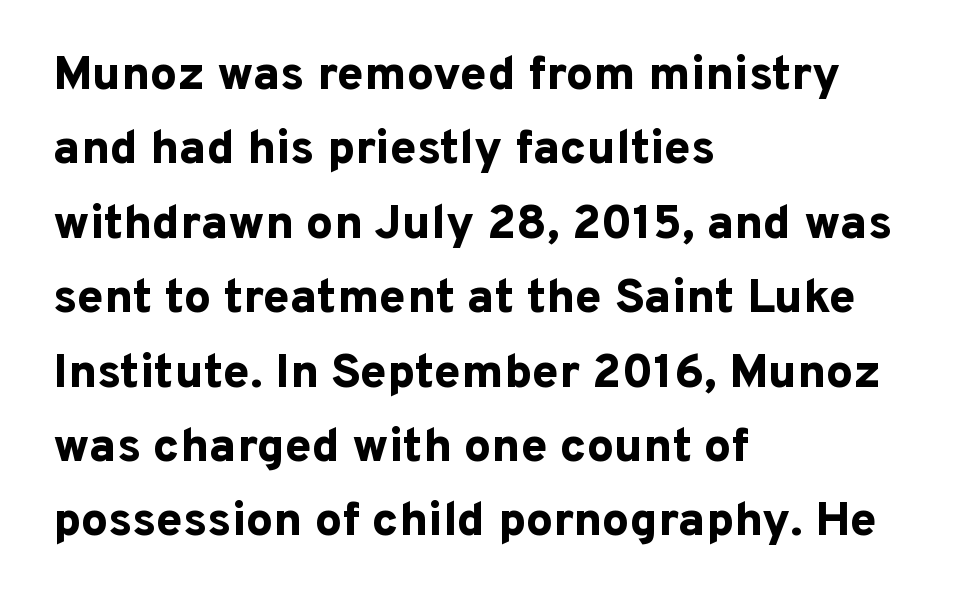
Nobody drew a line under any word here. The rendering uses natural spacing where letterforms have individual widths. The strokes are fattened all the way to bold. Where is the straight margin? On the left. The font's upright variant was chosen for this text.
